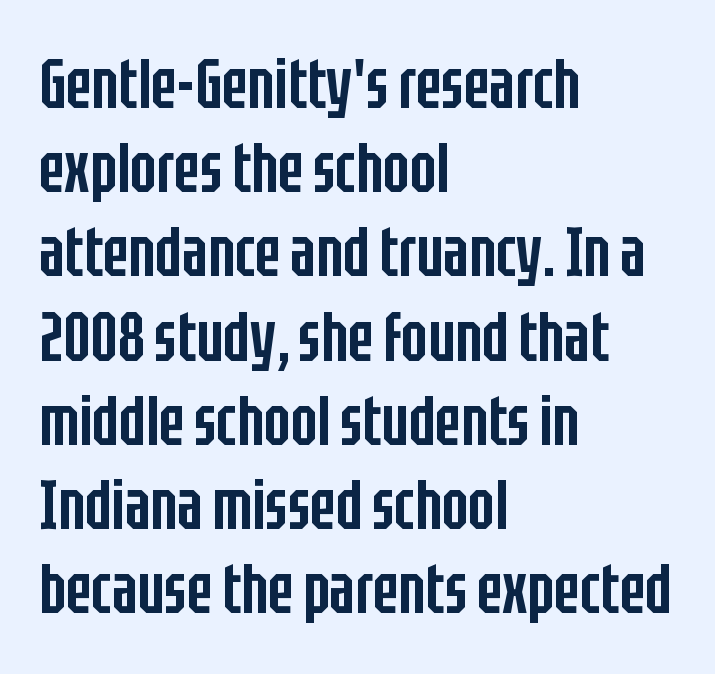
The face used here is rendered with its standard letterfit. The paragraph has a hard left edge and a soft right edge. A clean baseline with only descenders dipping below it. The rendering uses natural spacing where letterforms have individual widths. Strokes here are thickened, but only to semibold level.
